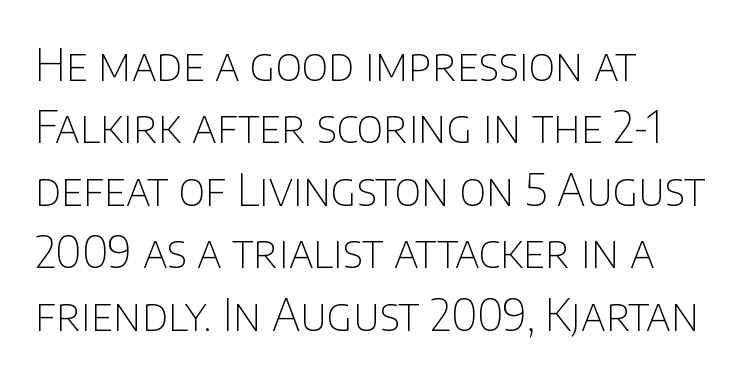
{"serif": "no", "italic": "no", "bold": "no", "weight": "thin", "width": "normal", "stroke_contrast": "low", "x_height": "large", "monospaced": "no", "underline": "no", "align": "left", "line_spacing": "normal", "line_spacing_ratio": 1.42, "letter_spacing": "normal", "letter_spacing_em": 0.0, "glyph_px": 44}
